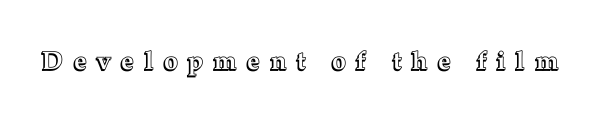
Ascenders rise straight up at ninety degrees. The foot of each line stays bare and open. Short note: letters widely spaced.
